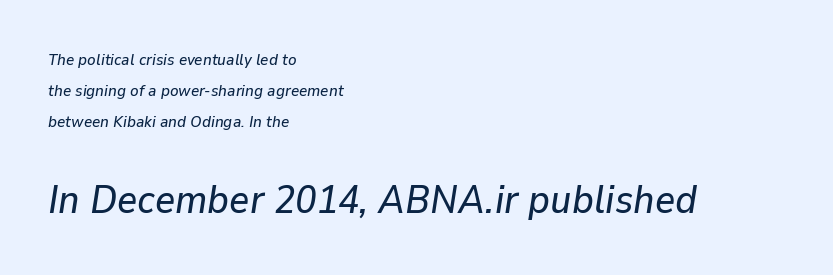
{"italic": "yes", "lean": "right", "slant_degrees": 9, "width": "normal", "stroke_contrast": "low", "x_height": "medium", "monospaced": "no", "underline": "no", "align": "left", "line_spacing": "loose", "line_spacing_ratio": 1.95, "letter_spacing": "normal", "letter_spacing_em": 0.0, "larger_block": "second", "size_ratio": 2.44, "glyph_px": 39}
